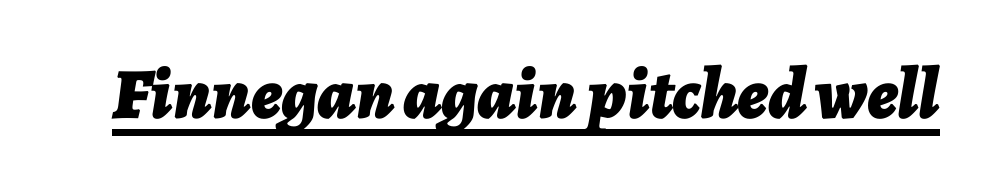
Compared with ordinary roman type, these characters are visibly tilted. The letters sit at their default tracking, neither squeezed nor spread. Like a heading marked for emphasis, these lines bear an underscore. Here the designer chose a conventional face with non-uniform glyph widths. These words are printed bold, with thick strokes throughout.
